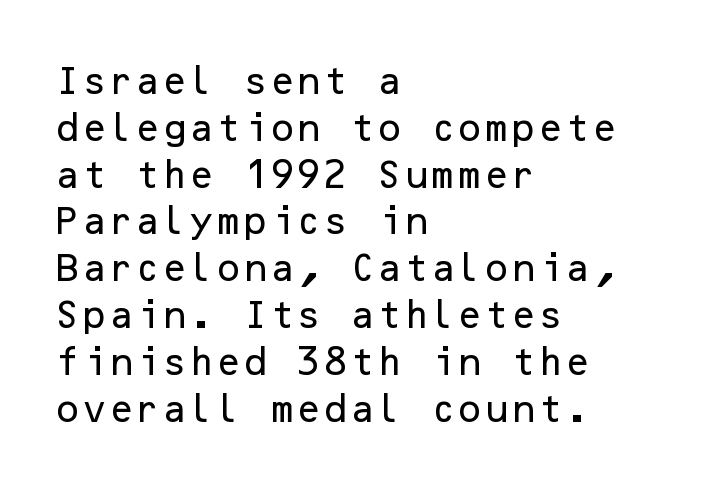
Q: Is the text italic (slanted)? A: No, it is upright.
Q: Is the typeface a serif or a sans-serif typeface? A: Sans-serif.
Q: Is the text underlined? A: No.
Q: How is the paragraph aligned? A: Left-aligned.
Q: Is the spacing between letters normal or unusually wide? A: Normal.
Q: Is the spacing between lines tight, normal or loose? A: Normal.
Q: Width (condensed, normal, or wide)? A: Normal.
Q: Stroke contrast? A: Low.
Q: x-height? A: Medium.
